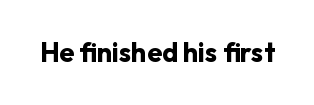
What stands out about the letter spacing? Nothing — it is the standard amount. No italicization has been applied; the sample stays upright. The gap between lines stays unmarked. Thick stems and heavy bowls — unmistakably bold.
